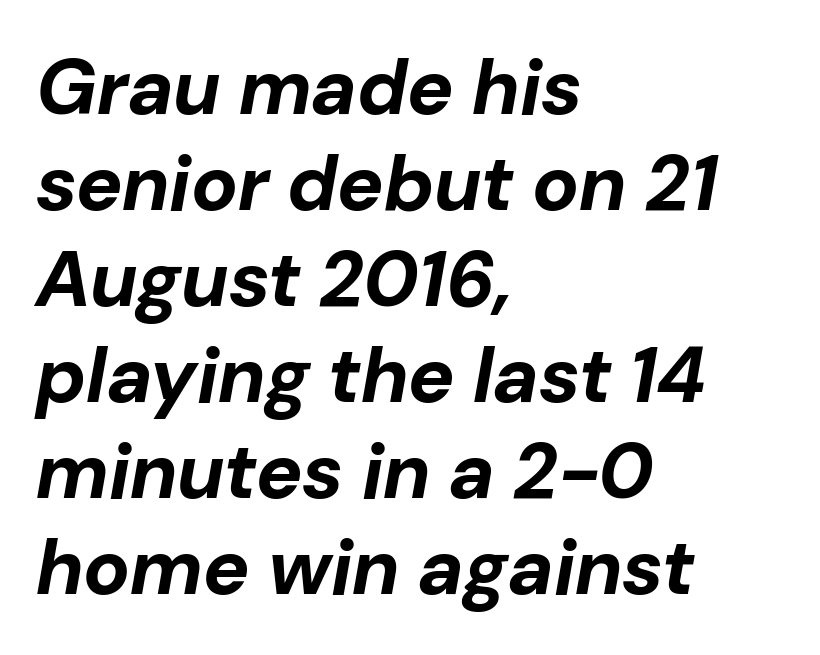
Q: Is the text bold? A: Yes.
Q: Is the text italic (slanted)? A: Yes, it leans right by about 10 degrees.
Q: Is the text underlined? A: No.
Q: How is the paragraph aligned? A: Left-aligned.
Q: Is the spacing between letters normal or unusually wide? A: Normal.
Q: Width (condensed, normal, or wide)? A: Normal.
Q: Stroke contrast? A: Low.
Q: x-height? A: Medium.
Q: Monospaced? A: No.
